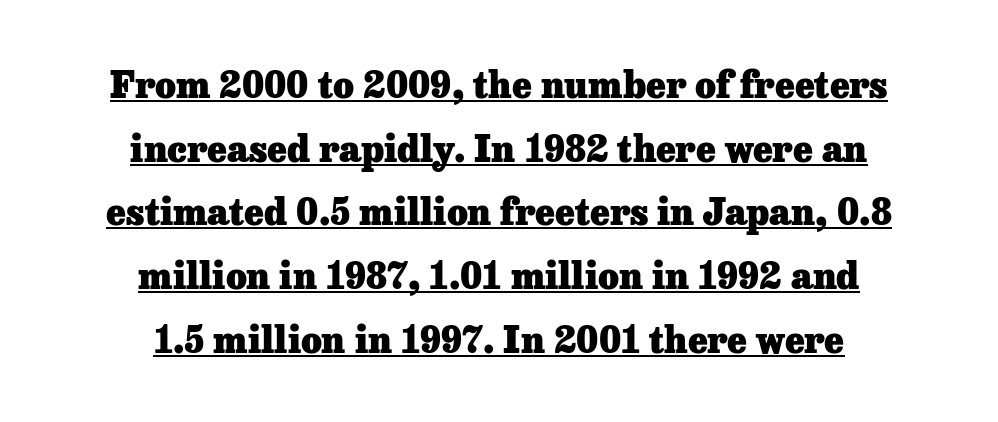
Q: Is the text bold? A: Yes.
Q: Is the text italic (slanted)? A: No, it is upright.
Q: Is the typeface a serif or a sans-serif typeface? A: Serif.
Q: Is the text underlined? A: Yes.
Q: How is the paragraph aligned? A: Centered.
Q: Is the spacing between letters normal or unusually wide? A: Normal.
Q: Width (condensed, normal, or wide)? A: Normal.
Q: Stroke contrast? A: Low.
Q: x-height? A: Medium.
Q: Monospaced? A: No.
